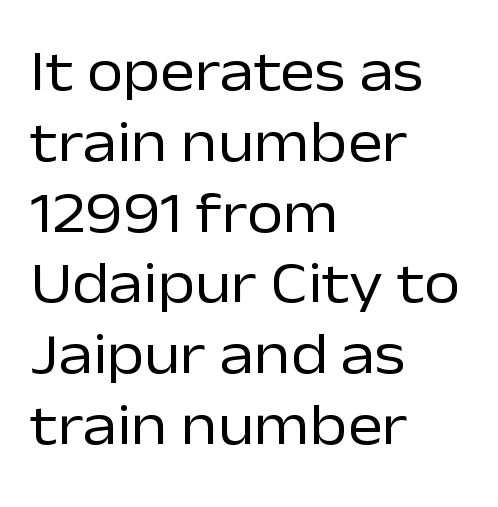
To sum up the face: it is a sans, with no serifs. The passage shown is not underscored anywhere. Students, note that the glyphs here touch the page at normal intervals. No heavy texture on the line: the type isn't bold.
